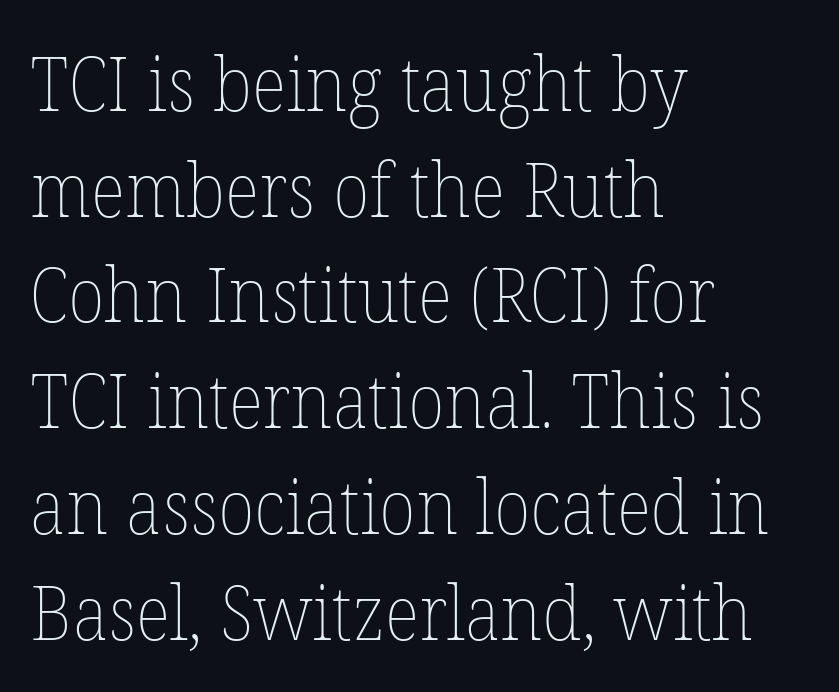
The image shows 75 px thin type, upright; set left-aligned, normal line spacing (1.41x), normal letter spacing, not underlined; low stroke contrast and a medium x-height.
